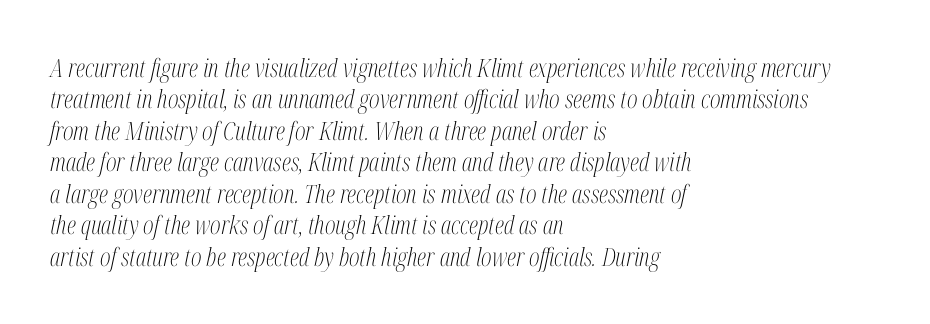
No word sits above an underline. On a weight scale, this lands at 450 or below. Italic: yes, the glyphs are oblique. Leading: standard. Each word holds together tightly as a unit, with standard inter-letter gaps.
